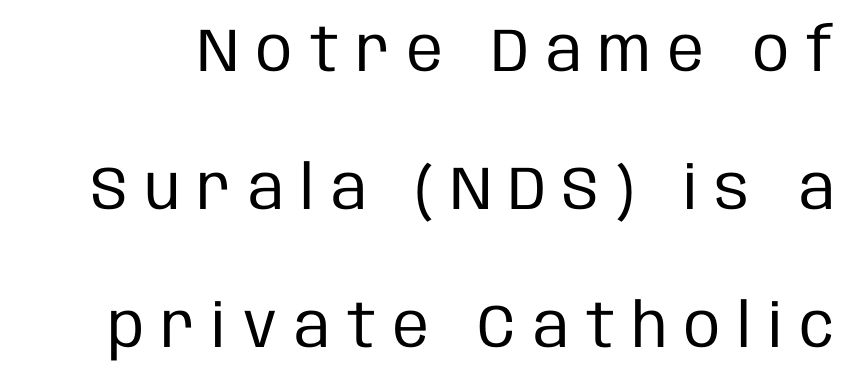
A typesetter would call this heavily tracked-out type. Descenders are the only things crossing below the line. The line-height multiplier appears high, well above default. Serif or sans? Sans — the stroke terminals are bare.
